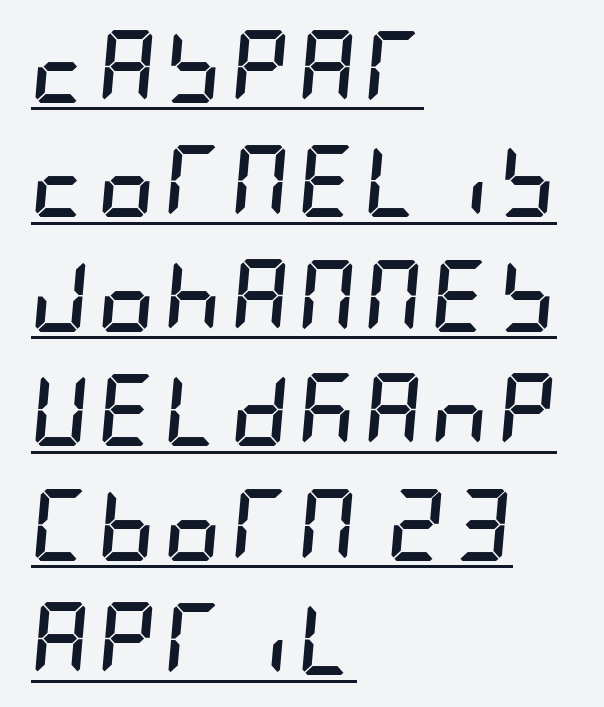
The image shows 72 px semibold, condensed type, italic (leaning right); set left-aligned, normal line spacing (1.59x), underlined; low stroke contrast and a large x-height.
